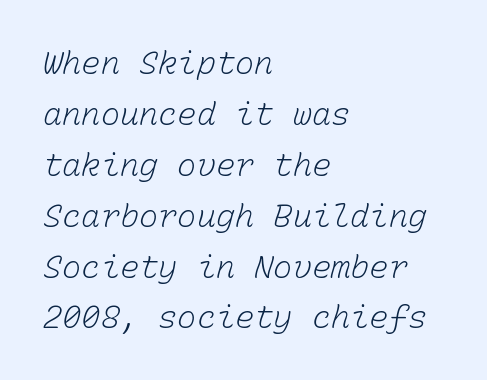
Q: Is the text bold? A: No.
Q: Is the text underlined? A: No.
Q: How is the paragraph aligned? A: Left-aligned.
Q: Is the spacing between letters normal or unusually wide? A: Normal.
Q: Is the spacing between lines tight, normal or loose? A: Normal.
Q: Width (condensed, normal, or wide)? A: Normal.
Q: Stroke contrast? A: Low.
Q: x-height? A: Medium.
Q: Monospaced? A: Yes.
